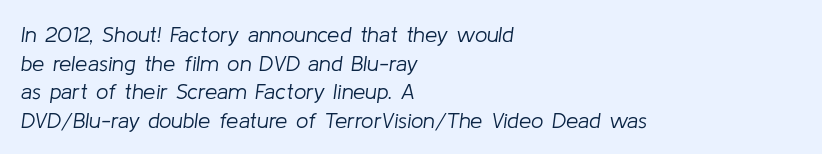
The image shows 22 px text type, italic (leaning right); set left-aligned, normal line spacing (1.3x), normal letter spacing, not underlined.
